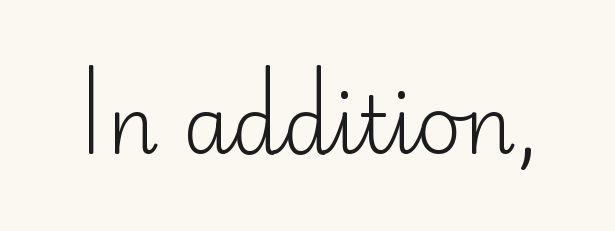
The image shows 79 px light sans-serif type, upright; set normal letter spacing, not underlined; low stroke contrast and a small x-height.
